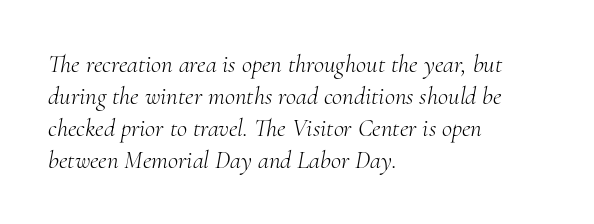
{"italic": "yes", "lean": "right", "slant_degrees": 10, "bold": "no", "underline": "no", "align": "left", "line_spacing": "normal", "line_spacing_ratio": 1.28, "letter_spacing": "normal", "letter_spacing_em": 0.0, "glyph_px": 25}
